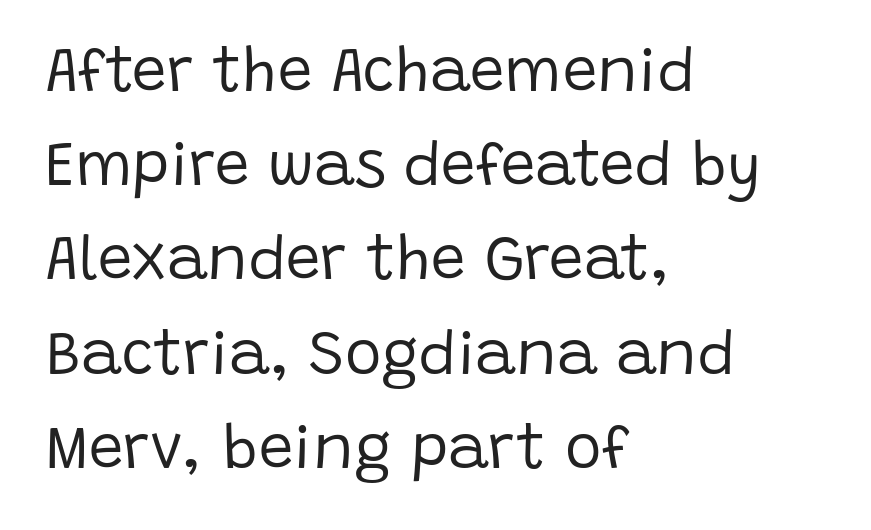
Q: Is the text bold? A: No.
Q: Is the text italic (slanted)? A: No, it is upright.
Q: Is the typeface a serif or a sans-serif typeface? A: Sans-serif.
Q: Is the text underlined? A: No.
Q: How is the paragraph aligned? A: Left-aligned.
Q: Is the spacing between letters normal or unusually wide? A: Normal.
Q: Is the spacing between lines tight, normal or loose? A: Normal.
Q: Width (condensed, normal, or wide)? A: Normal.
Q: Stroke contrast? A: Low.
Q: x-height? A: Large.
Q: Monospaced? A: No.
